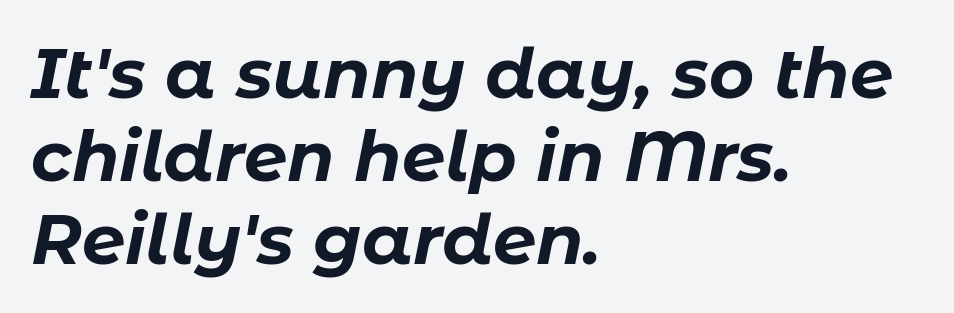
The image shows 69 px bold type, italic (leaning right); set left-aligned, line spacing 1.2x, normal letter spacing, not underlined; low stroke contrast and a medium x-height.
